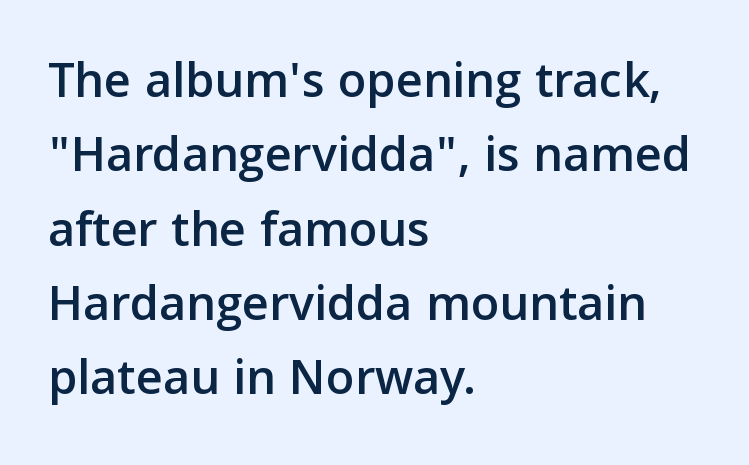
{"serif": "no", "italic": "no", "width": "normal", "stroke_contrast": "low", "x_height": "medium", "monospaced": "no", "underline": "no", "align": "left", "line_spacing": "normal", "line_spacing_ratio": 1.43, "letter_spacing": "normal", "letter_spacing_em": 0.0, "glyph_px": 52}
